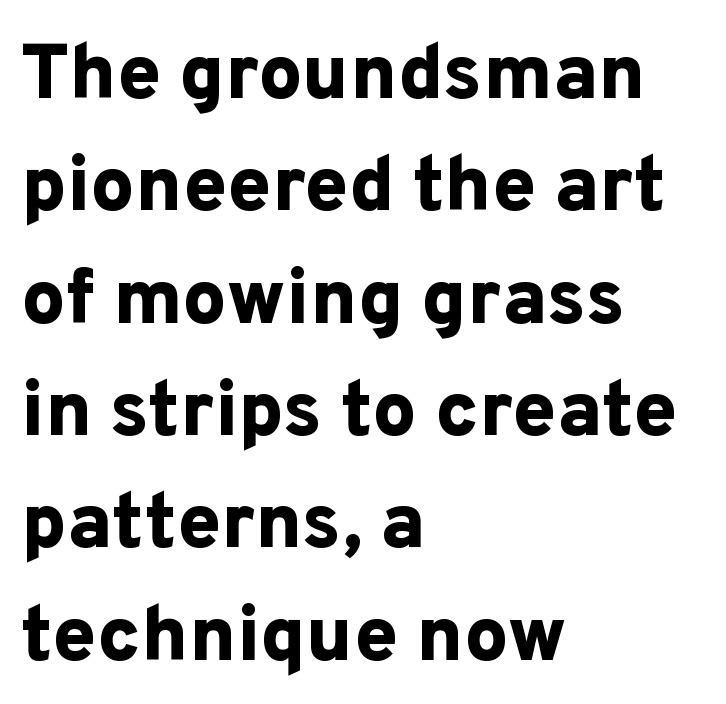
{"serif": "no", "italic": "no", "bold": "yes", "weight": "bold", "width": "normal", "stroke_contrast": "low", "x_height": "medium", "monospaced": "no", "underline": "no", "align": "left", "line_spacing": "normal", "line_spacing_ratio": 1.44, "letter_spacing": "normal", "letter_spacing_em": 0.0, "glyph_px": 78}
